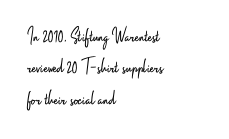
{"bold": "no", "underline": "no", "align": "left", "line_spacing": "normal", "line_spacing_ratio": 1.49, "letter_spacing": "normal", "letter_spacing_em": 0.0, "glyph_px": 21}
